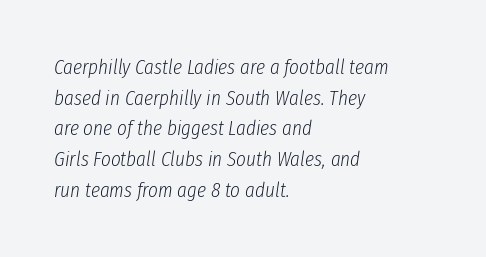
The image shows 21 px text type, italic (leaning right); set left-aligned, normal line spacing (1.46x), normal letter spacing, not underlined.
